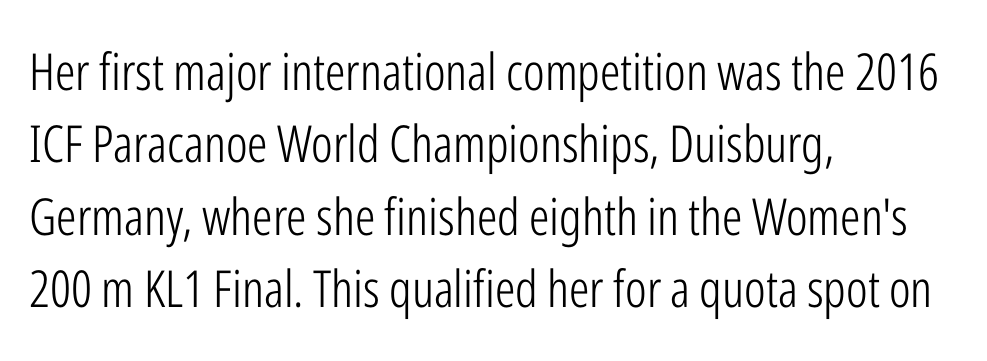
The image shows 51 px light, condensed sans-serif type, upright; set left-aligned, normal line spacing (1.42x), normal letter spacing, not underlined; low stroke contrast and a medium x-height.
